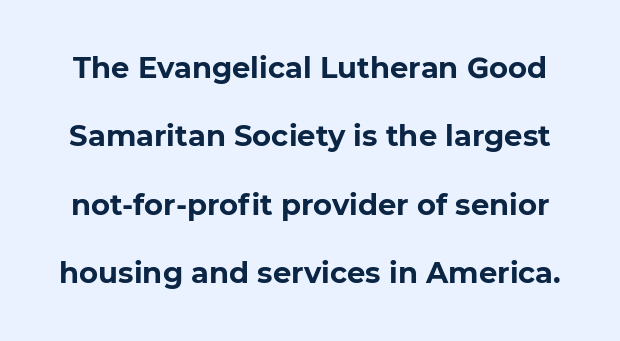
Q: Is the text bold? A: Yes.
Q: Is the typeface a serif or a sans-serif typeface? A: Sans-serif.
Q: Is the text underlined? A: No.
Q: Is the spacing between letters normal or unusually wide? A: Normal.
Q: Is the spacing between lines tight, normal or loose? A: Loose.
Q: Width (condensed, normal, or wide)? A: Normal.
Q: Stroke contrast? A: Low.
Q: x-height? A: Medium.
Q: Monospaced? A: No.
